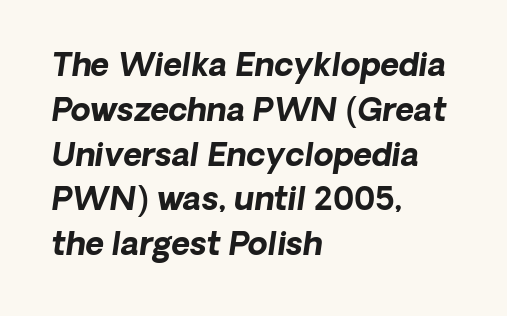
In CSS terms this would be text-align: left. The typeface chosen for these lines omits serifs. Leading: standard. Does extra space separate the letters? No, they use regular spacing. These lines carry a lot of weight — the face is fully bold.
